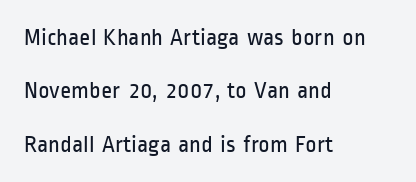
Notice how the stems are strictly vertical — no italics here. Think standard paragraph weight, or any step lighter than that. In terms of letterspacing, this is plain default setting. The gap between lines stays unmarked. The leading is generous, giving the passage an open texture.
